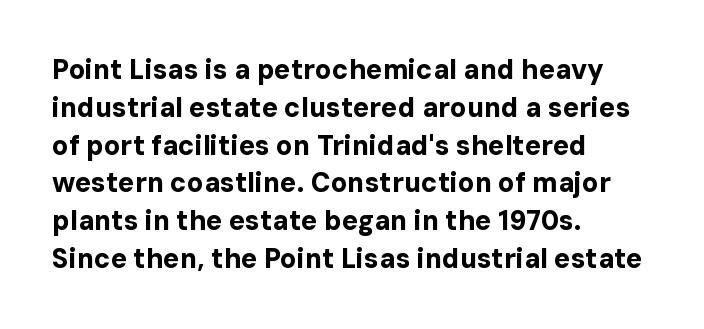
The image shows 27 px bold type, upright; set left-aligned, normal line spacing (1.4x), normal letter spacing, not underlined.
